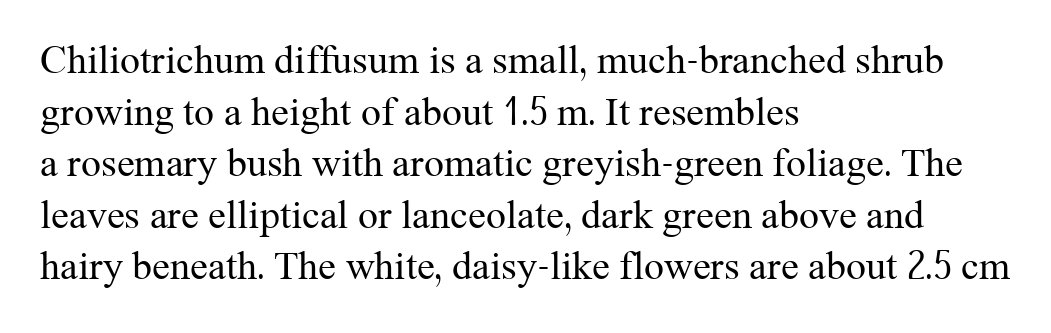
The image shows 40 px regular-weight serif type, upright; set left-aligned, normal line spacing (1.29x), normal letter spacing, not underlined; medium stroke contrast and a medium x-height.
